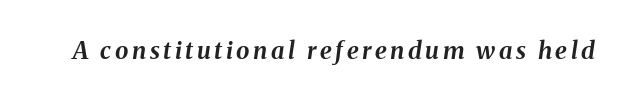
The image shows 24 px bold type, italic (leaning right); set not underlined.
